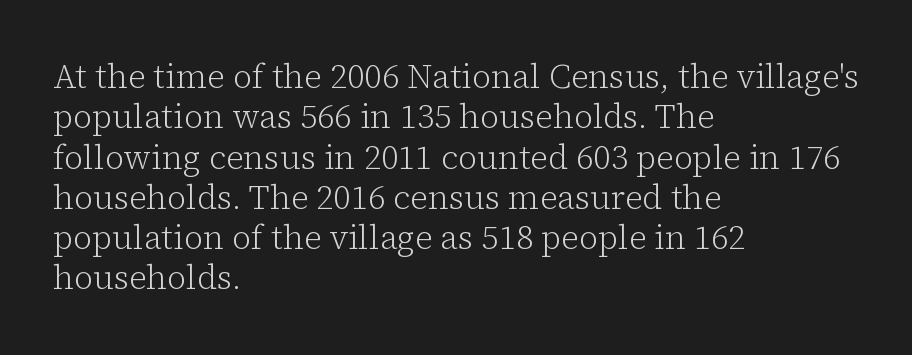
{"serif": "yes", "italic": "no", "bold": "no", "weight": "light", "width": "normal", "stroke_contrast": "low", "x_height": "medium", "monospaced": "no", "underline": "no", "align": "left", "line_spacing_ratio": 1.22, "letter_spacing": "normal", "letter_spacing_em": 0.0, "glyph_px": 33}
